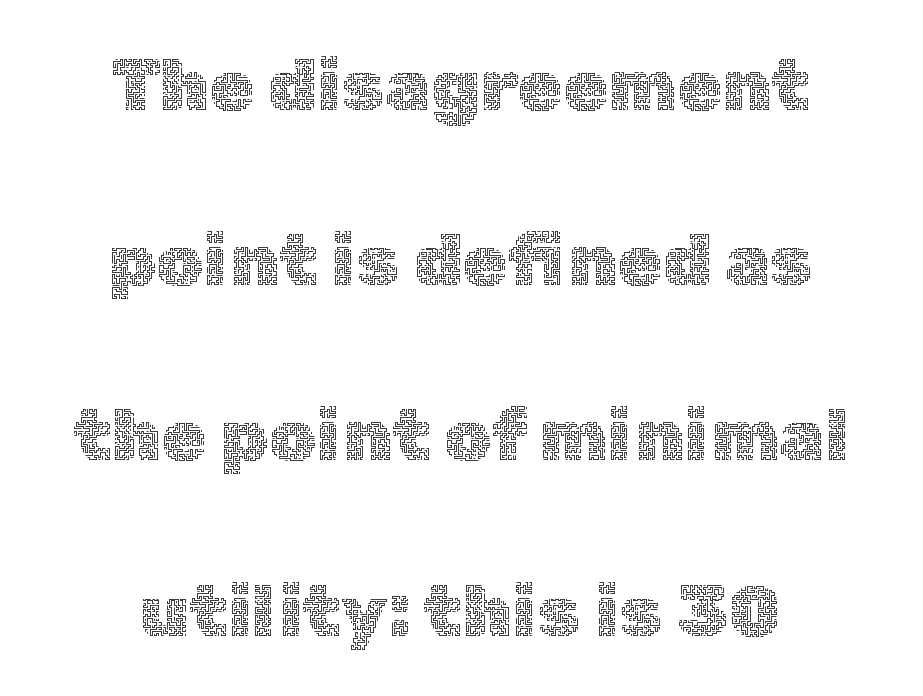
The image shows 73 px thin type, upright; set centered, loose line spacing (2.4x), normal letter spacing, not underlined; a medium x-height.
